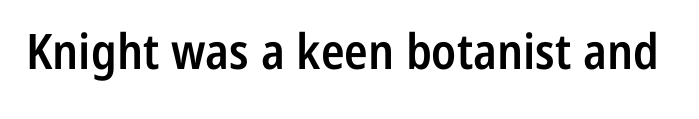
The image shows 49 px semibold, condensed sans-serif type, upright; set normal letter spacing, not underlined; low stroke contrast and a medium x-height.
